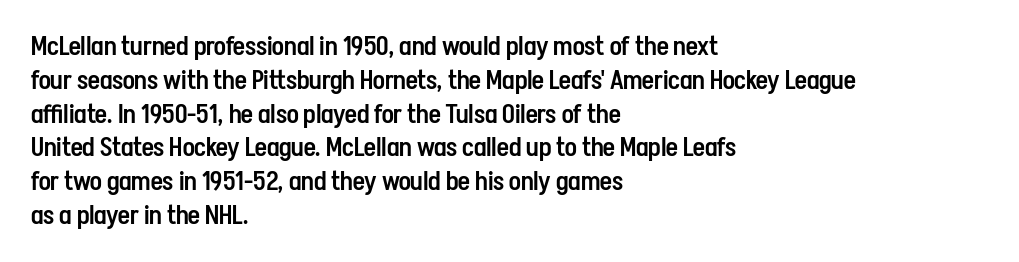
Look at the tracking — it's just the regular setting, nothing added. Line starts are locked; line ends wander. No word sits above an underline. The sample has been set in demibold, a notch under bold.
